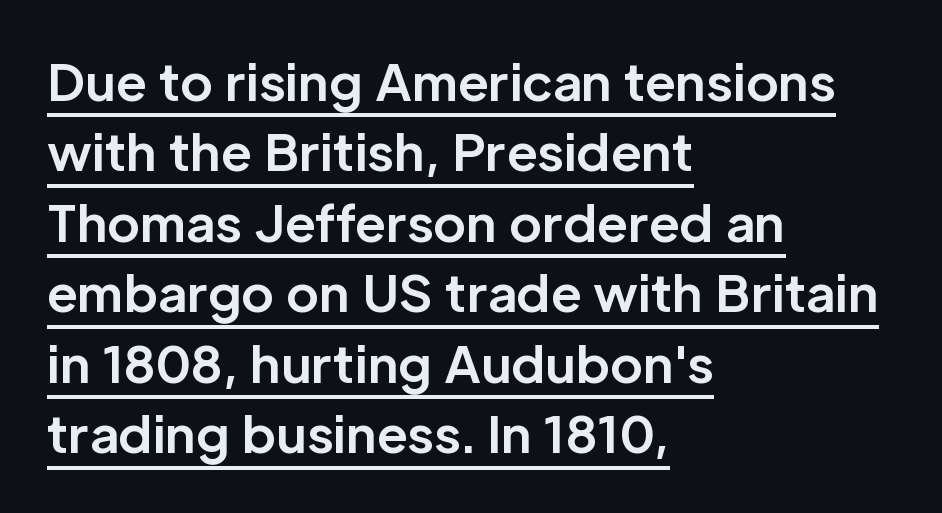
{"serif": "no", "italic": "no", "bold": "yes", "weight": "bold", "width": "normal", "stroke_contrast": "low", "x_height": "medium", "monospaced": "no", "underline": "yes", "align": "left", "line_spacing": "normal", "line_spacing_ratio": 1.41, "letter_spacing": "normal", "letter_spacing_em": 0.0, "glyph_px": 50}
